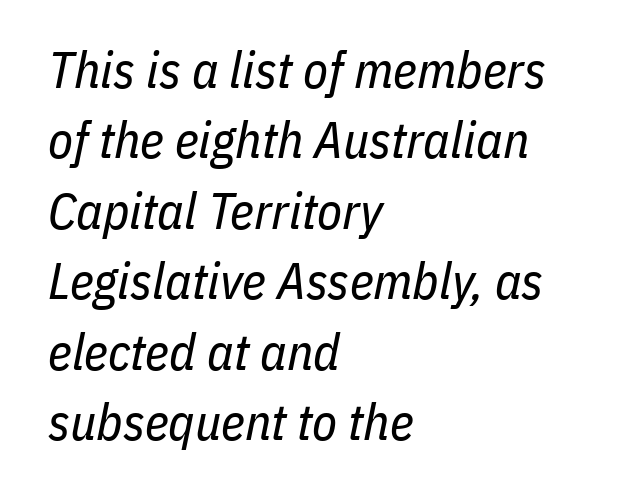
Look at the tracking — it's just the regular setting, nothing added. Do the characters align in a grid? No, the font is proportional. Yep, that's italic — everything's leaning. The gap between lines stays unmarked. Stem width sits at or under what a default text font uses.
